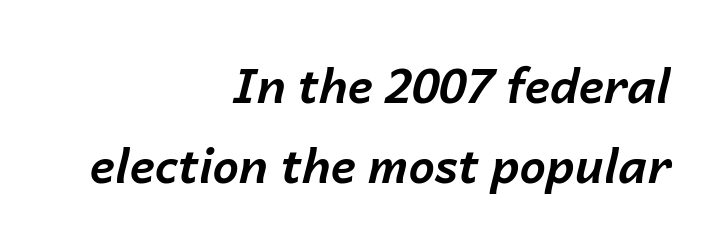
{"italic": "yes", "lean": "right", "slant_degrees": 14, "bold": "yes", "weight": "bold", "width": "normal", "stroke_contrast": "low", "x_height": "medium", "monospaced": "no", "underline": "no", "align": "right", "line_spacing": "normal", "line_spacing_ratio": 1.7, "letter_spacing": "normal", "letter_spacing_em": 0.0, "glyph_px": 47}
